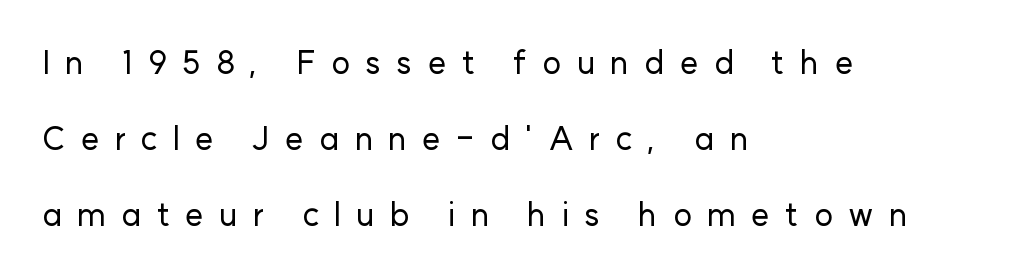
The image shows 32 px sans-serif type, upright; set left-aligned, loose line spacing (2.37x), unusually wide letter spacing (+0.48 em), not underlined; low stroke contrast and a medium x-height.
